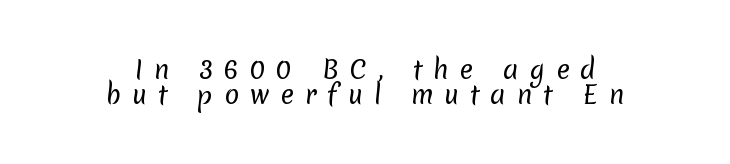
Q: Is the text bold? A: No.
Q: Is the text underlined? A: No.
Q: How is the paragraph aligned? A: Centered.
Q: Is the spacing between letters normal or unusually wide? A: Unusually wide.
Q: Is the spacing between lines tight, normal or loose? A: Tight.
